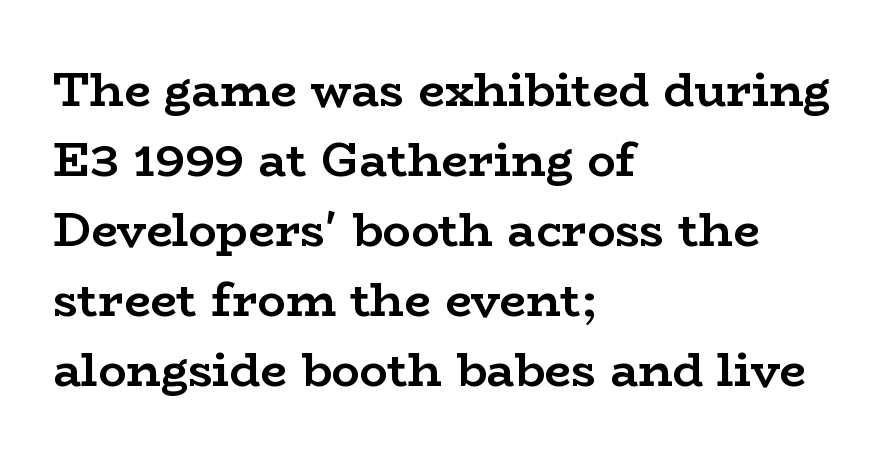
{"serif": "yes", "italic": "no", "bold": "yes", "weight": "semibold", "width": "wide", "stroke_contrast": "low", "x_height": "medium", "monospaced": "no", "underline": "no", "align": "left", "line_spacing": "normal", "line_spacing_ratio": 1.49, "letter_spacing": "normal", "letter_spacing_em": 0.0, "glyph_px": 47}
